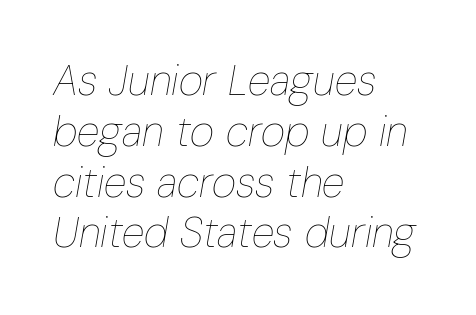
Rule under the text: the space is simply empty. Between one letter and the next there's only the usual sliver of space. Stroke thickness stays within the range of a standard reading face or lighter. Character widths vary here, with narrow letters taking less room than wide ones. Caption: multi-line text, flush left, ragged right.
